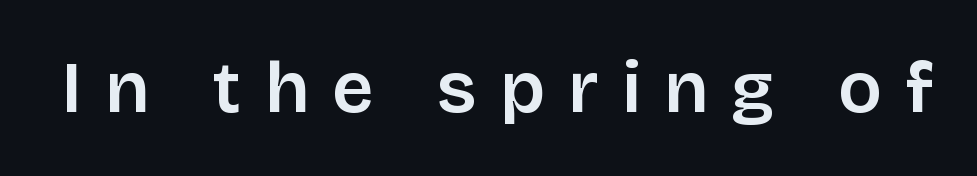
Q: Is the text bold? A: Semi-bold.
Q: Is the text italic (slanted)? A: No, it is upright.
Q: Is the typeface a serif or a sans-serif typeface? A: Sans-serif.
Q: Is the text underlined? A: No.
Q: Is the spacing between letters normal or unusually wide? A: Unusually wide.
Q: Width (condensed, normal, or wide)? A: Normal.
Q: Stroke contrast? A: Low.
Q: x-height? A: Large.
Q: Monospaced? A: No.
